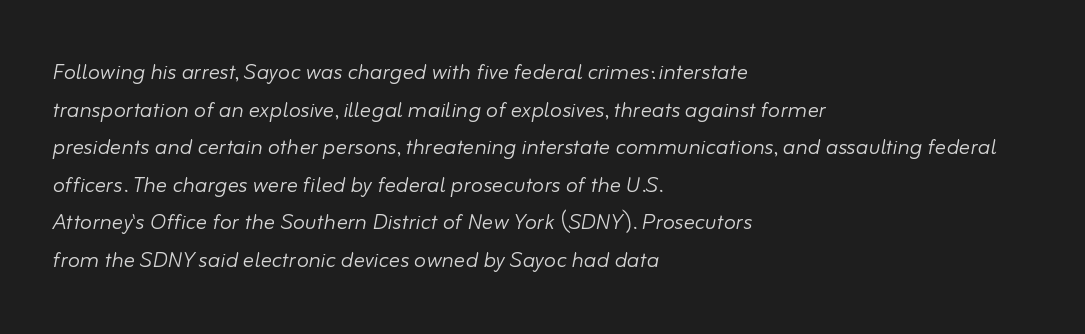
The image shows 28 px light type, italic (leaning right); set left-aligned, normal line spacing (1.34x), normal letter spacing, not underlined; low stroke contrast and a small x-height.
